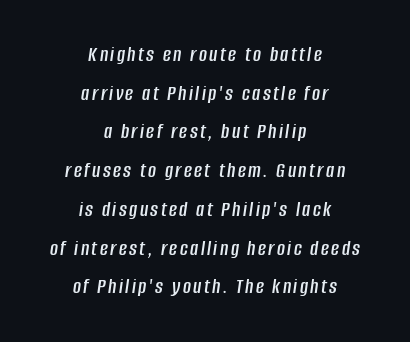
Descenders are the only things crossing below the line. The face used here has a pronounced slope to its letters. The lines in this sample share a center point and differ in where they start and stop.
